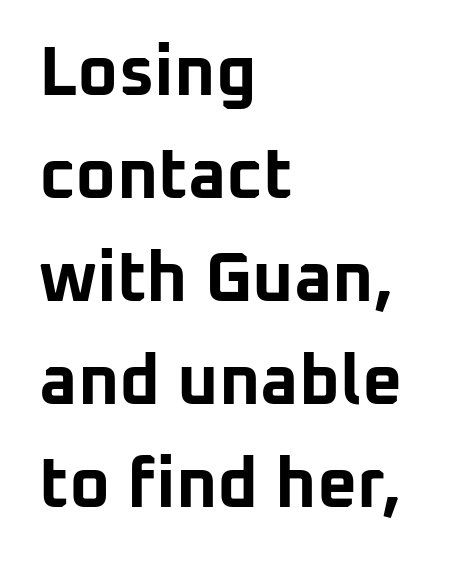
Is this a fixed-width face? No — the glyphs have proportional, varying widths. Nothing sits at the stroke ends, so this counts as sans-serif. Short and long lines alike share a common starting point at left. Descenders are the only things crossing below the line. Compared with an ordinary text face, these strokes are far heavier — a full bold.
